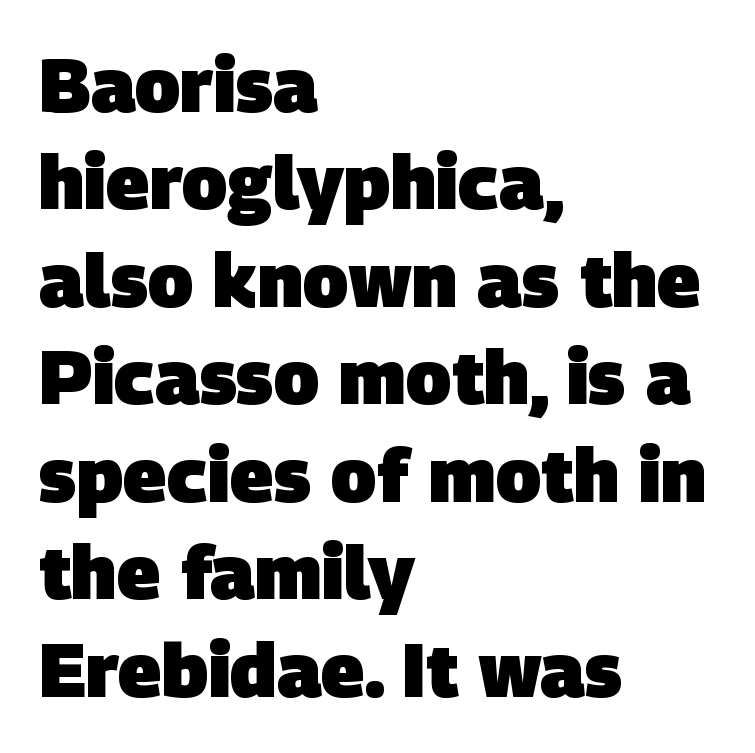
Q: Is the text bold? A: Yes.
Q: Is the typeface a serif or a sans-serif typeface? A: Sans-serif.
Q: Is the text underlined? A: No.
Q: How is the paragraph aligned? A: Left-aligned.
Q: Is the spacing between letters normal or unusually wide? A: Normal.
Q: Is the spacing between lines tight, normal or loose? A: Normal.
Q: Width (condensed, normal, or wide)? A: Normal.
Q: Stroke contrast? A: Low.
Q: x-height? A: Large.
Q: Monospaced? A: No.
